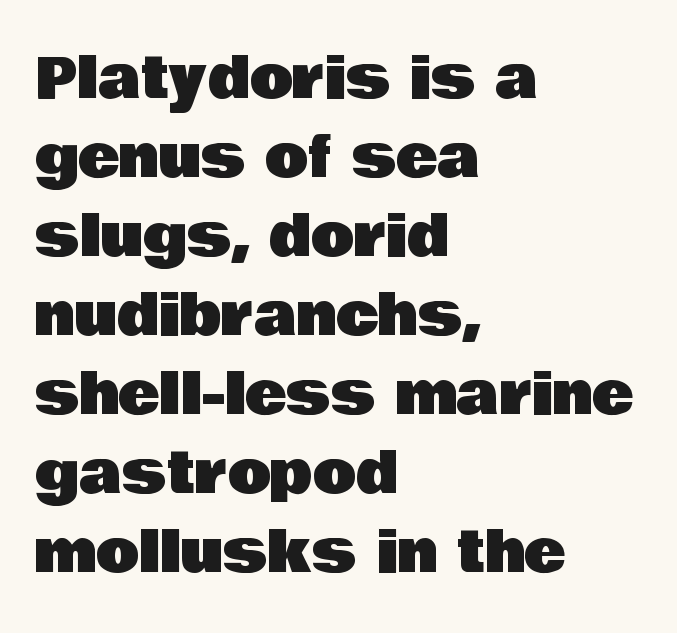
Q: Is the text italic (slanted)? A: No, it is upright.
Q: Is the typeface a serif or a sans-serif typeface? A: Sans-serif.
Q: Is the text underlined? A: No.
Q: How is the paragraph aligned? A: Left-aligned.
Q: Is the spacing between letters normal or unusually wide? A: Normal.
Q: Is the spacing between lines tight, normal or loose? A: Normal.
Q: Width (condensed, normal, or wide)? A: Normal.
Q: Stroke contrast? A: Low.
Q: x-height? A: Large.
Q: Monospaced? A: No.
